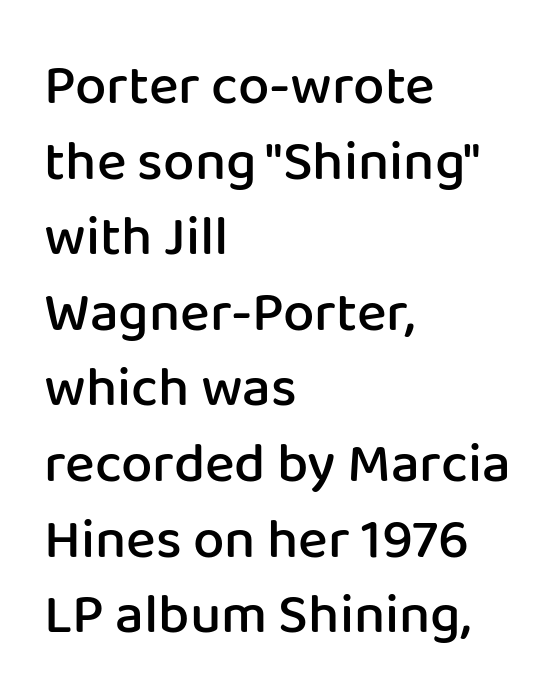
{"serif": "no", "italic": "no", "bold": "semi", "weight": "semibold", "width": "normal", "stroke_contrast": "low", "x_height": "medium", "monospaced": "no", "underline": "no", "align": "left", "line_spacing": "normal", "line_spacing_ratio": 1.35, "letter_spacing": "normal", "letter_spacing_em": 0.0, "glyph_px": 56}
